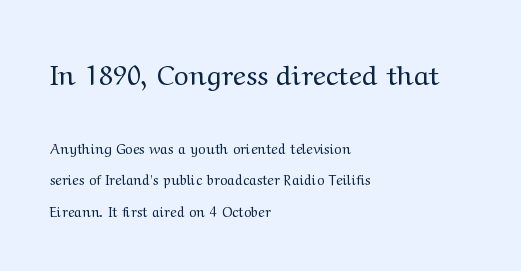
The image shows 28 px regular-weight, wide serif type, upright; set left-aligned, loose line spacing (2.26x), normal letter spacing, not underlined; the first (top) block is 2.0x larger; medium stroke contrast and a medium x-height.
